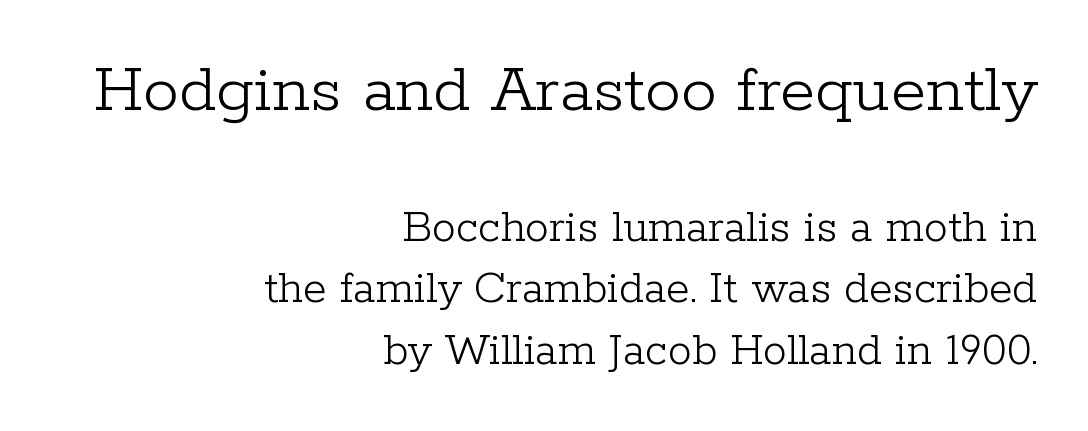
Quick note: underline off. Students, observe: this is what conventionally led text looks like. Does the bottom block carry the larger type? No, the top block does. The letters stand straight up with perfectly vertical stems.
